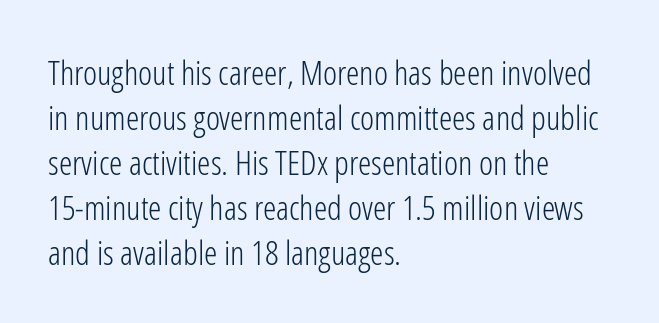
Q: Is the text bold? A: No.
Q: Is the text italic (slanted)? A: No, it is upright.
Q: Is the typeface a serif or a sans-serif typeface? A: Sans-serif.
Q: Is the text underlined? A: No.
Q: How is the paragraph aligned? A: Left-aligned.
Q: Is the spacing between letters normal or unusually wide? A: Normal.
Q: Is the spacing between lines tight, normal or loose? A: Normal.
Q: Width (condensed, normal, or wide)? A: Condensed.
Q: Stroke contrast? A: Low.
Q: x-height? A: Medium.
Q: Monospaced? A: No.
